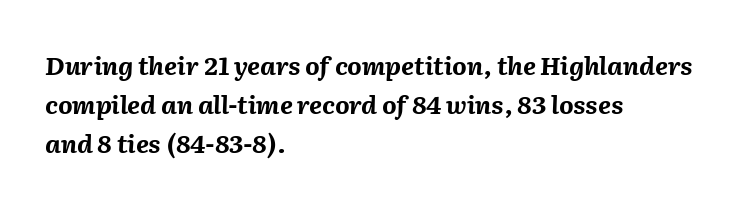
{"italic": "yes", "lean": "right", "slant_degrees": 2, "bold": "yes", "underline": "no", "align": "left", "line_spacing": "normal", "line_spacing_ratio": 1.56, "letter_spacing": "normal", "letter_spacing_em": 0.0, "glyph_px": 25}
